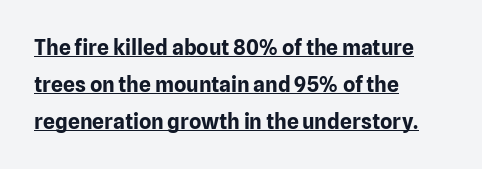
{"italic": "no", "bold": "yes", "underline": "yes", "align": "left", "line_spacing_ratio": 1.77, "letter_spacing": "normal", "letter_spacing_em": 0.0, "glyph_px": 21}
